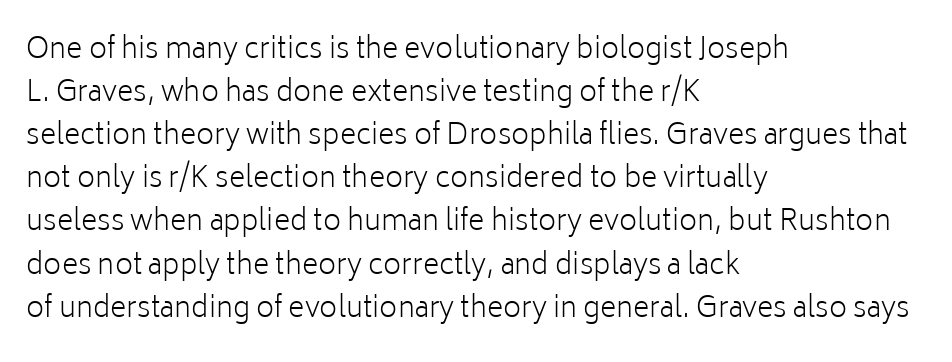
Designer's note — italics off, roman on. Is the letter spacing exaggerated? No — it looks like the ordinary default. The paragraph shown leans on its left margin. Underlining? Definitely not there. Proportional: the letters do not fall into vertical columns. In terms of letterform style, serifs are entirely absent.
